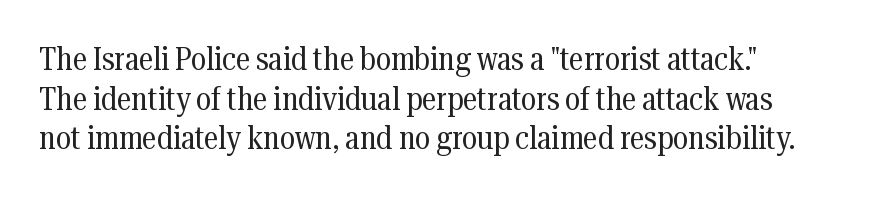
Q: Is the text bold? A: No.
Q: Is the text italic (slanted)? A: No, it is upright.
Q: Is the typeface a serif or a sans-serif typeface? A: Serif.
Q: Is the text underlined? A: No.
Q: Is the spacing between letters normal or unusually wide? A: Normal.
Q: Width (condensed, normal, or wide)? A: Condensed.
Q: Stroke contrast? A: Medium.
Q: x-height? A: Medium.
Q: Monospaced? A: No.
